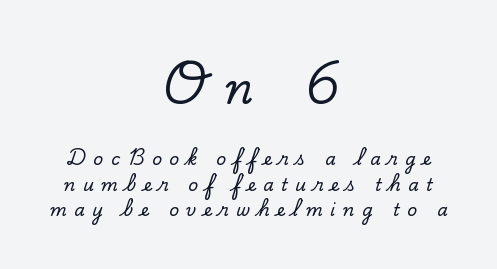
{"serif": "yes", "width": "normal", "stroke_contrast": "low", "x_height": "small", "monospaced": "no", "underline": "no", "align": "center", "line_spacing": "normal", "line_spacing_ratio": 1.51, "letter_spacing": "wide", "letter_spacing_em": 0.44, "larger_block": "first", "size_ratio": 2.47, "glyph_px": 42}
